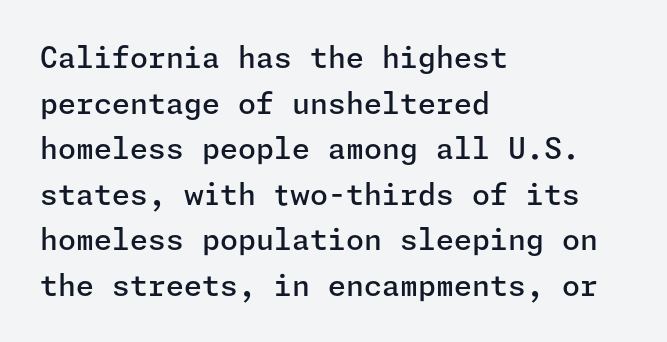
The image shows 29 px semibold sans-serif type, upright; set left-aligned, normal line spacing (1.57x), normal letter spacing, not underlined; low stroke contrast and a medium x-height.
